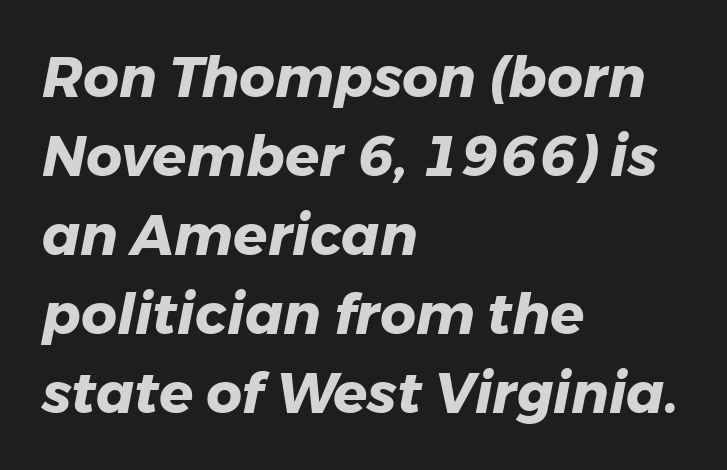
The image shows 56 px heavy type, italic (leaning right); set left-aligned, normal line spacing (1.41x), normal letter spacing, not underlined; low stroke contrast and a medium x-height.
